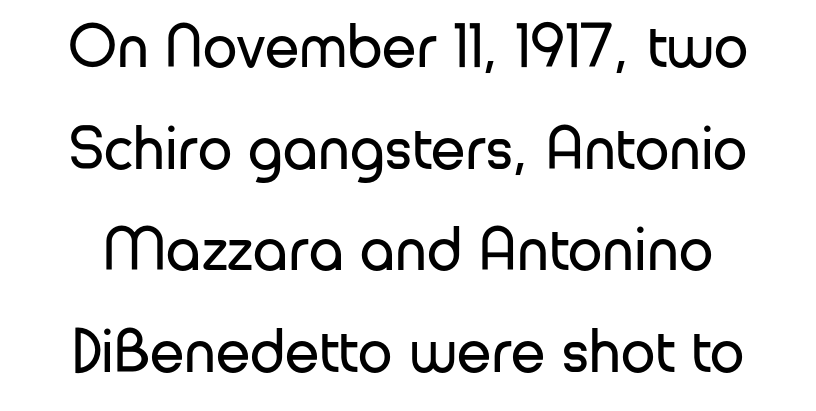
Q: Is the text bold? A: No.
Q: Is the text italic (slanted)? A: No, it is upright.
Q: Is the typeface a serif or a sans-serif typeface? A: Sans-serif.
Q: Is the text underlined? A: No.
Q: Is the spacing between letters normal or unusually wide? A: Normal.
Q: Is the spacing between lines tight, normal or loose? A: Normal.
Q: Width (condensed, normal, or wide)? A: Normal.
Q: Stroke contrast? A: Low.
Q: x-height? A: Medium.
Q: Monospaced? A: No.
